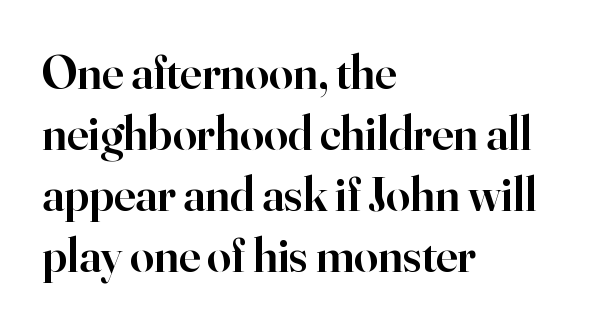
The image shows 48 px semibold serif type, upright; set left-aligned, normal line spacing (1.27x), normal letter spacing, not underlined; high stroke contrast and a small x-height.
